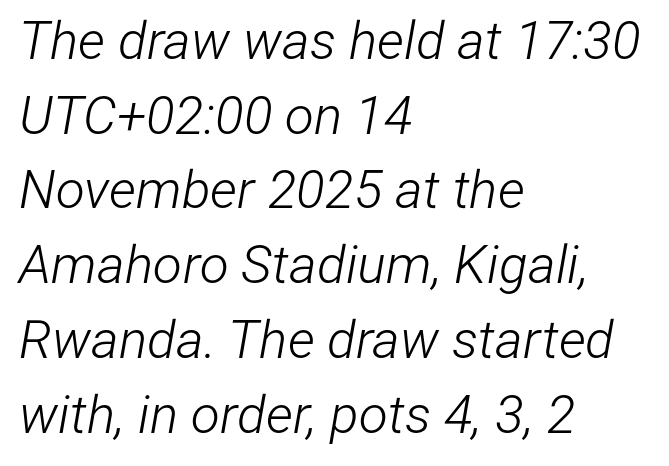
These lines stack with their left ends in a neat column. No chunkiness to these letters — they're not bold. Plain, unruled lines of type. The leading is moderate, giving the passage an even texture. Quick note: italic.
